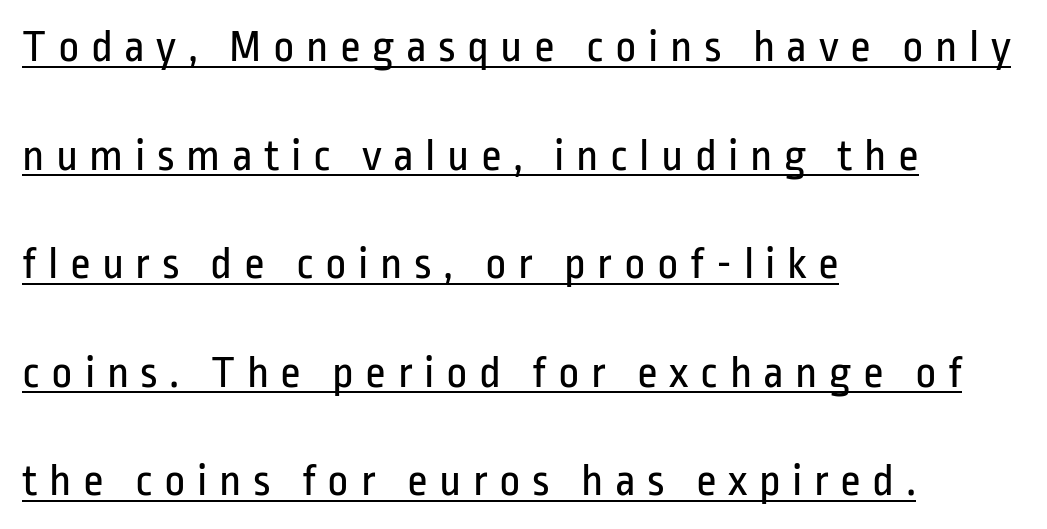
The image shows 46 px regular-weight, condensed sans-serif type, upright; set left-aligned, loose line spacing (2.36x), unusually wide letter spacing (+0.25 em), underlined; low stroke contrast and a medium x-height.
